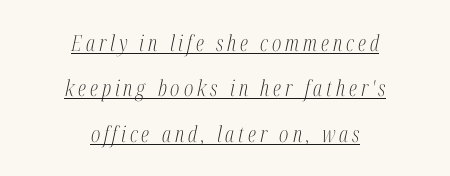
Q: Is the text bold? A: No.
Q: Is the text italic (slanted)? A: Yes, it leans right by about 12 degrees.
Q: Is the text underlined? A: Yes.
Q: How is the paragraph aligned? A: Centered.
Q: Is the spacing between lines tight, normal or loose? A: Loose.
